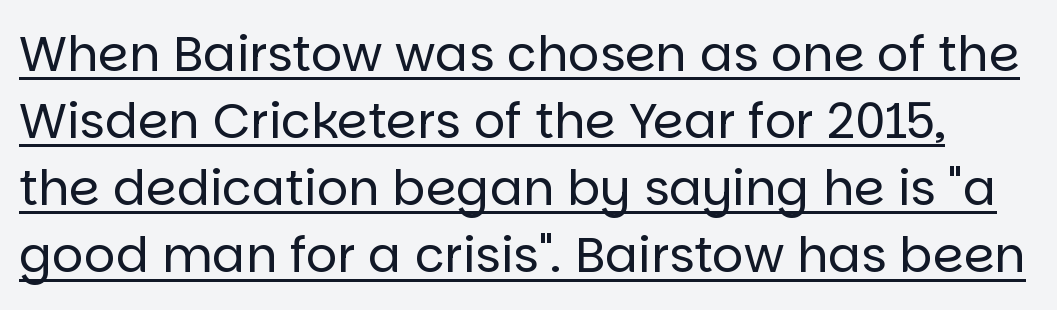
{"serif": "no", "italic": "no", "bold": "no", "weight": "regular", "width": "normal", "stroke_contrast": "low", "x_height": "large", "monospaced": "no", "underline": "yes", "line_spacing": "normal", "line_spacing_ratio": 1.37, "letter_spacing": "normal", "letter_spacing_em": 0.0, "glyph_px": 49}
